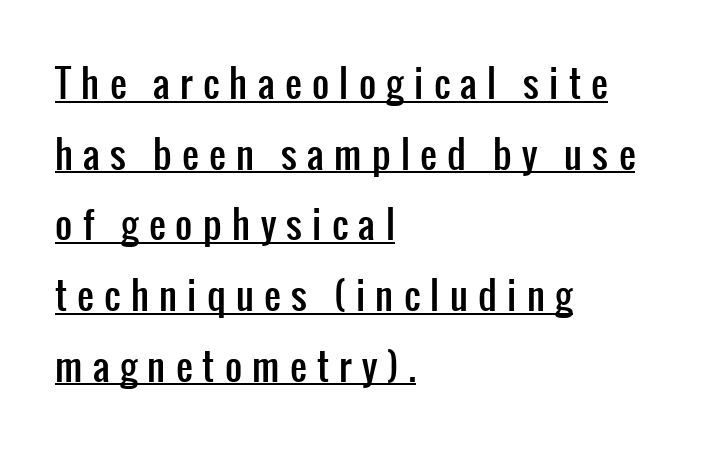
{"serif": "no", "italic": "no", "width": "condensed", "stroke_contrast": "low", "x_height": "medium", "monospaced": "no", "underline": "yes", "align": "left", "line_spacing": "loose", "line_spacing_ratio": 1.91, "letter_spacing": "wide", "letter_spacing_em": 0.28, "glyph_px": 37}
